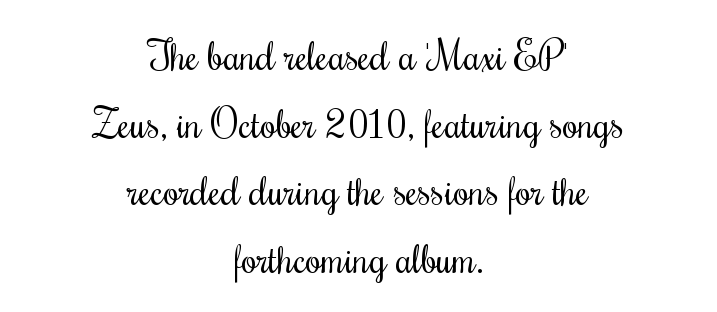
The image shows 40 px regular-weight, condensed type; set centered, normal line spacing (1.69x), normal letter spacing, not underlined; medium stroke contrast and a small x-height.
